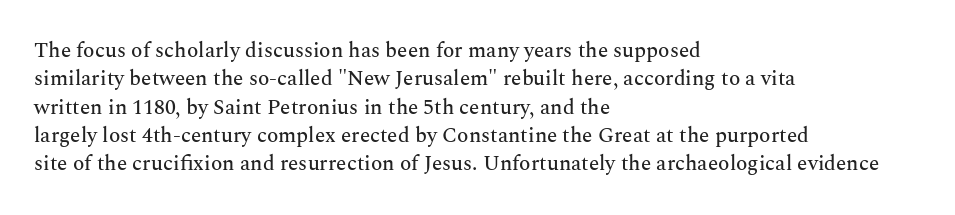
Q: Is the text italic (slanted)? A: No, it is upright.
Q: Is the text underlined? A: No.
Q: How is the paragraph aligned? A: Left-aligned.
Q: Is the spacing between letters normal or unusually wide? A: Normal.
Q: Is the spacing between lines tight, normal or loose? A: Normal.
